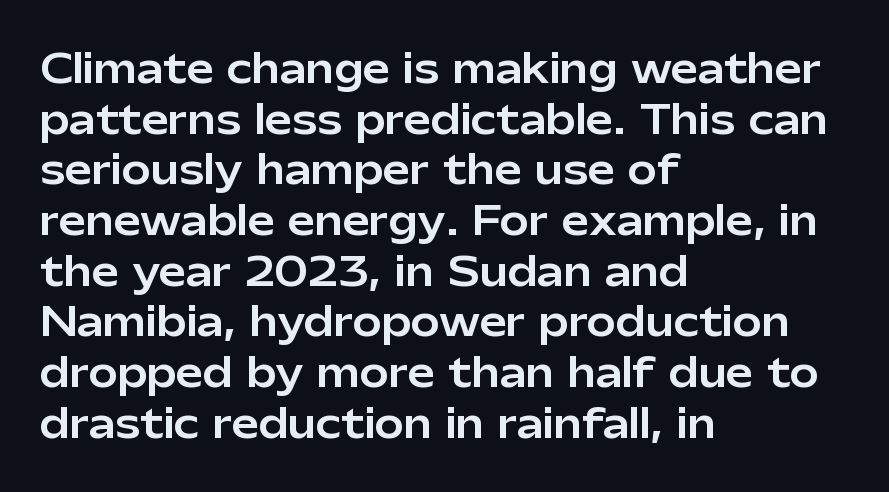
The image shows 39 px sans-serif type, upright; set left-aligned, normal line spacing (1.3x), normal letter spacing, not underlined; low stroke contrast and a medium x-height.
